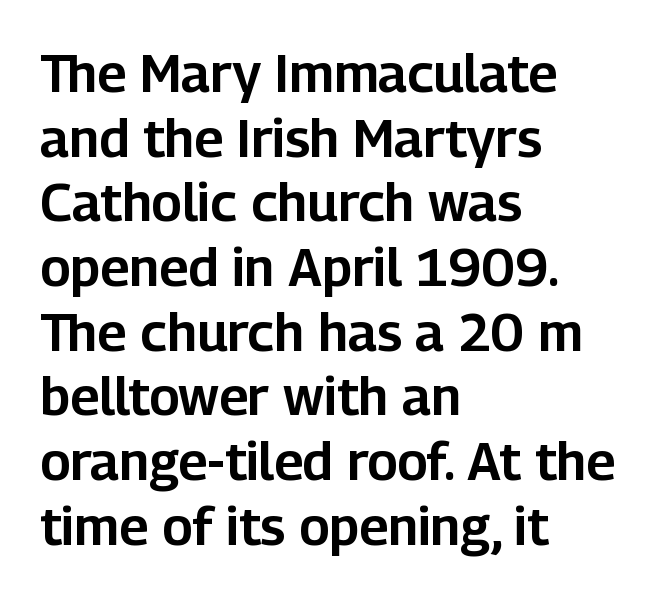
These lines are rendered in a variable-pitch font. Characters follow at the spacing the type designer built in. Posture: upright roman. This rendering features lettering with no underline.
